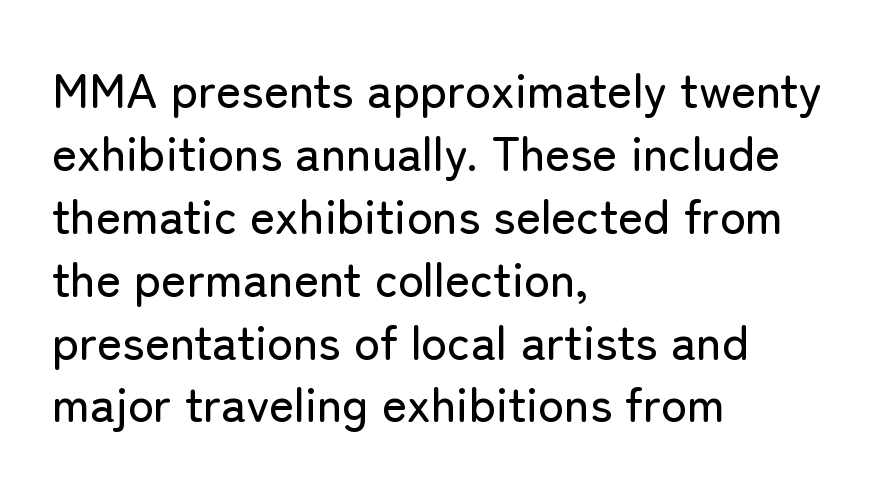
The image shows 48 px sans-serif type, upright; set left-aligned, normal line spacing (1.31x), normal letter spacing, not underlined; low stroke contrast and a medium x-height.
